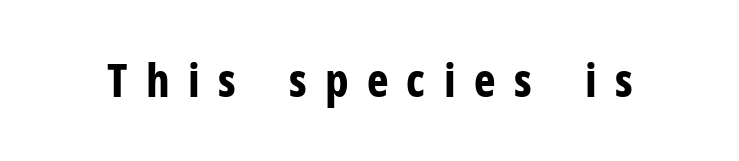
{"serif": "no", "italic": "no", "bold": "yes", "weight": "bold", "width": "condensed", "stroke_contrast": "low", "x_height": "medium", "monospaced": "no", "underline": "no", "letter_spacing": "wide", "letter_spacing_em": 0.4, "glyph_px": 46}
